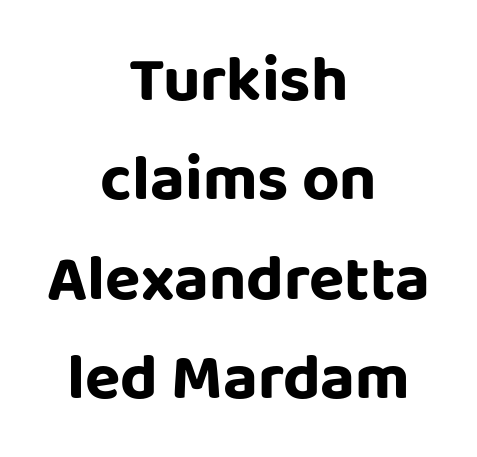
The image shows 65 px sans-serif type, upright; set centered, normal line spacing (1.53x), normal letter spacing, not underlined; low stroke contrast and a large x-height.
